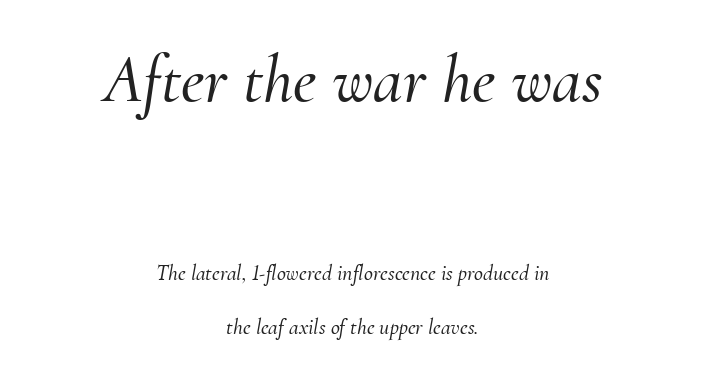
{"serif": "yes", "italic": "yes", "lean": "right", "slant_degrees": 10, "width": "normal", "stroke_contrast": "medium", "x_height": "small", "monospaced": "no", "underline": "no", "align": "center", "line_spacing": "loose", "line_spacing_ratio": 2.48, "letter_spacing": "normal", "letter_spacing_em": 0.0, "larger_block": "first", "size_ratio": 3.05, "glyph_px": 67}
